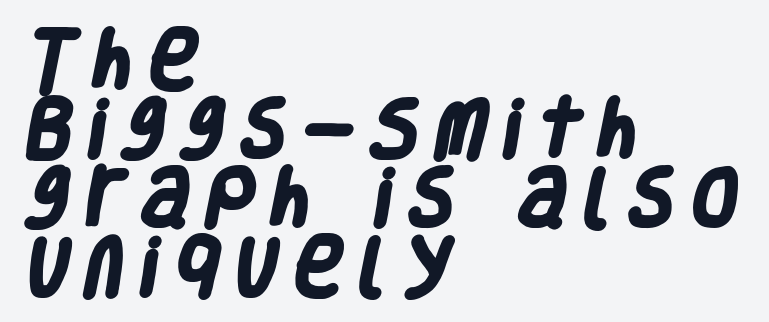
The paragraph shown leans on its left margin. Check under the words: just untouched page. A typesetter would call this leading minimal, almost set solid. Does extra space separate the letters? Yes, quite a lot of it. A typesetter would call this proportional, since set widths differ per character. Check where the strokes stop: nothing finishes them off — pure sans.
